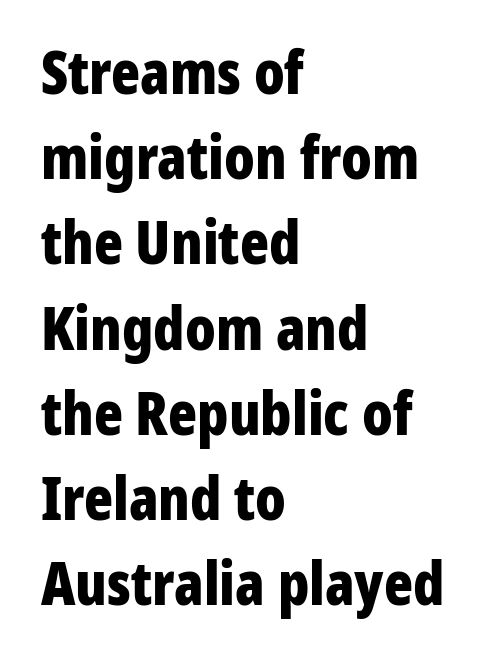
The image shows 60 px bold, condensed sans-serif type, upright; set left-aligned, normal line spacing (1.42x), normal letter spacing, not underlined; low stroke contrast and a medium x-height.
